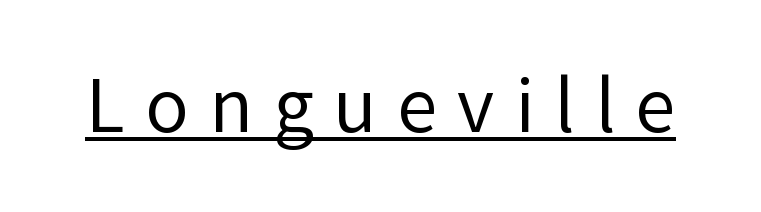
The glyphs in this specimen are sans serif. Caption: expanded tracking, letters set apart. Descenders here cross a horizontal rule under the line. The axis of the letterforms is exactly vertical.
